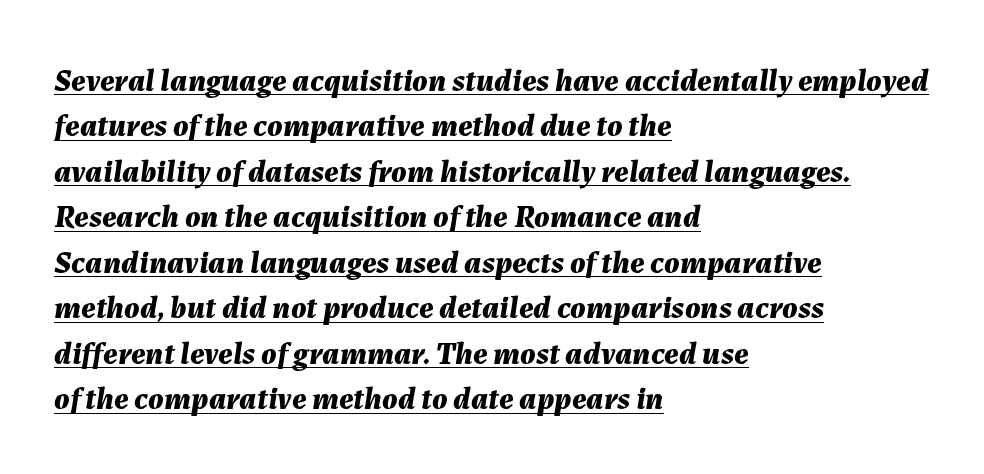
{"italic": "yes", "lean": "right", "slant_degrees": 7, "bold": "yes", "weight": "bold", "width": "normal", "stroke_contrast": "medium", "x_height": "medium", "monospaced": "no", "underline": "yes", "align": "left", "line_spacing": "normal", "line_spacing_ratio": 1.42, "letter_spacing": "normal", "letter_spacing_em": 0.0, "glyph_px": 32}
